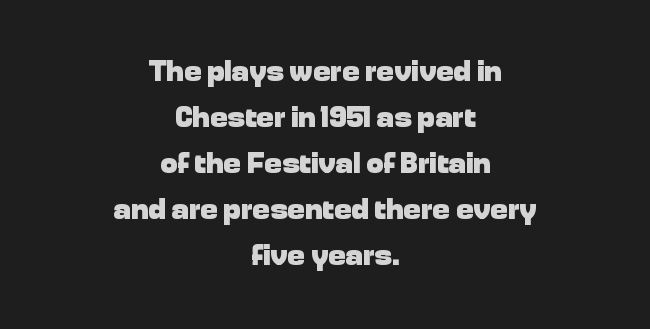
Is this a fixed-width face? No — the glyphs have proportional, varying widths. Posture: straight, roman, zero tilt. Honestly, the letter spacing is just normal — you wouldn't notice it. Visually the block forms a symmetrical silhouette, jagged on both flanks. Plain, unruled lines of type. In terms of leading, this rendering sits right in the middle.
